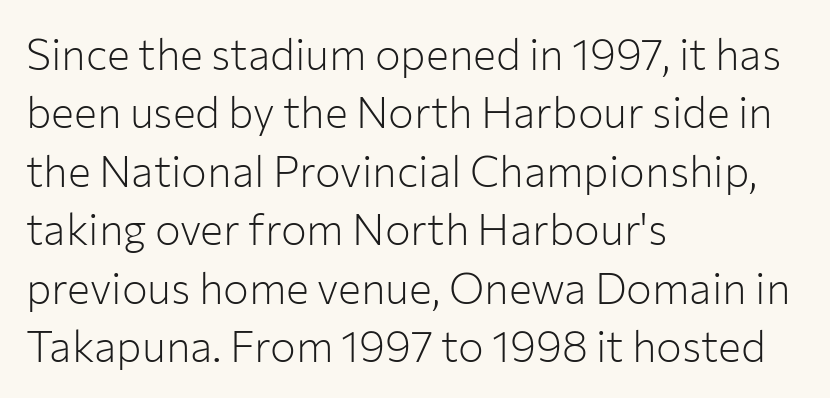
Think of a printed novel: that variable character pitch is what you see here. Nothing sits at the stroke ends, so this counts as sans-serif. Each stroke keeps to a modest, everyday thickness or less. The zone under the glyphs is completely vacant. The lettering holds an erect, upright posture throughout.
